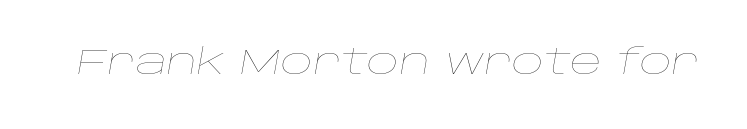
The image shows 35 px thin, wide type, italic (leaning right); set normal letter spacing, not underlined; low stroke contrast and a large x-height.
